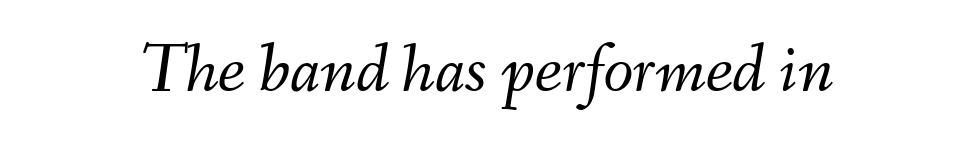
A clean baseline with only descenders dipping below it. Looking at the ascenders, they clearly lean. Is the stroke heavy? The answer is a plain regular-or-lighter. Each line is balanced around a shared central axis. Character widths vary here, with narrow letters taking less room than wide ones.
